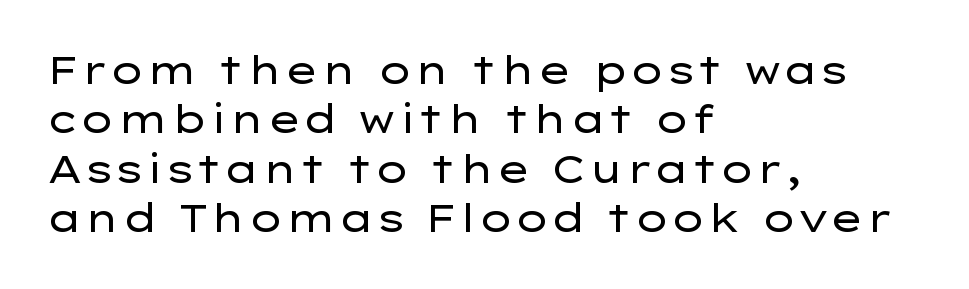
{"serif": "no", "italic": "no", "bold": "no", "weight": "regular", "width": "wide", "stroke_contrast": "low", "x_height": "medium", "monospaced": "no", "underline": "no", "align": "left", "line_spacing": "normal", "line_spacing_ratio": 1.3, "letter_spacing": "normal", "letter_spacing_em": 0.0, "glyph_px": 38}
